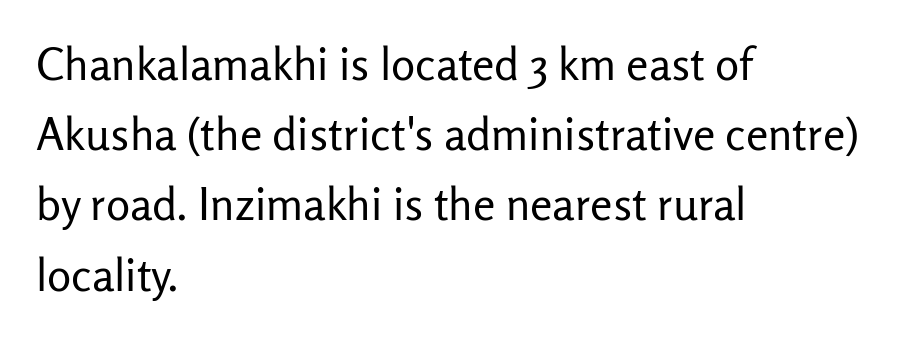
Q: Is the text bold? A: No.
Q: Is the text italic (slanted)? A: No, it is upright.
Q: Is the typeface a serif or a sans-serif typeface? A: Sans-serif.
Q: Is the text underlined? A: No.
Q: How is the paragraph aligned? A: Left-aligned.
Q: Is the spacing between letters normal or unusually wide? A: Normal.
Q: Is the spacing between lines tight, normal or loose? A: Normal.
Q: Width (condensed, normal, or wide)? A: Normal.
Q: Stroke contrast? A: Low.
Q: x-height? A: Medium.
Q: Monospaced? A: No.
